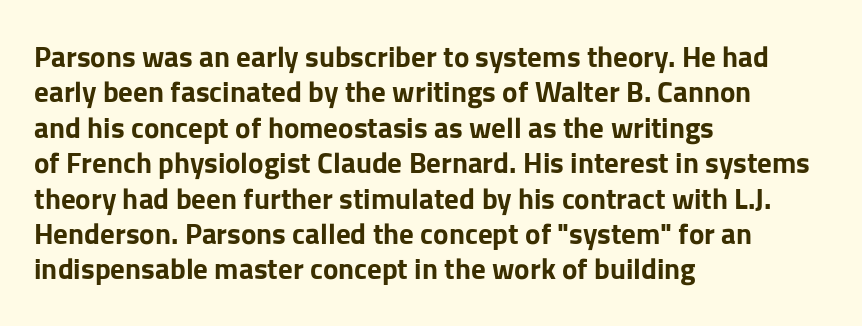
Q: Is the text bold? A: Yes.
Q: Is the text italic (slanted)? A: No, it is upright.
Q: Is the typeface a serif or a sans-serif typeface? A: Sans-serif.
Q: Is the text underlined? A: No.
Q: How is the paragraph aligned? A: Left-aligned.
Q: Is the spacing between letters normal or unusually wide? A: Normal.
Q: Width (condensed, normal, or wide)? A: Normal.
Q: Stroke contrast? A: Low.
Q: x-height? A: Medium.
Q: Monospaced? A: No.
